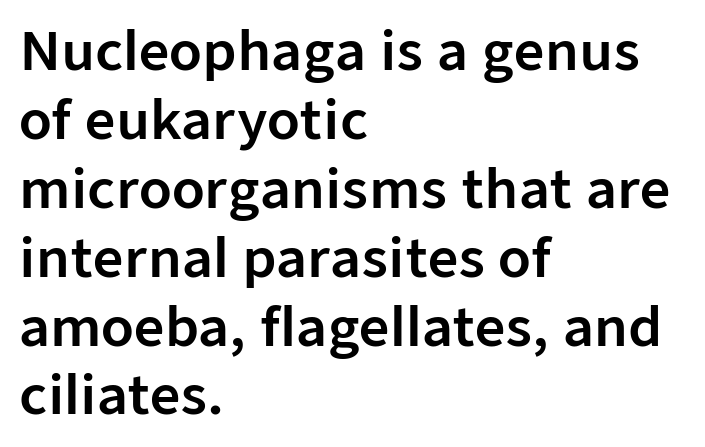
The image shows 53 px sans-serif type, upright; set left-aligned, normal line spacing (1.3x), normal letter spacing, not underlined; low stroke contrast and a medium x-height.
